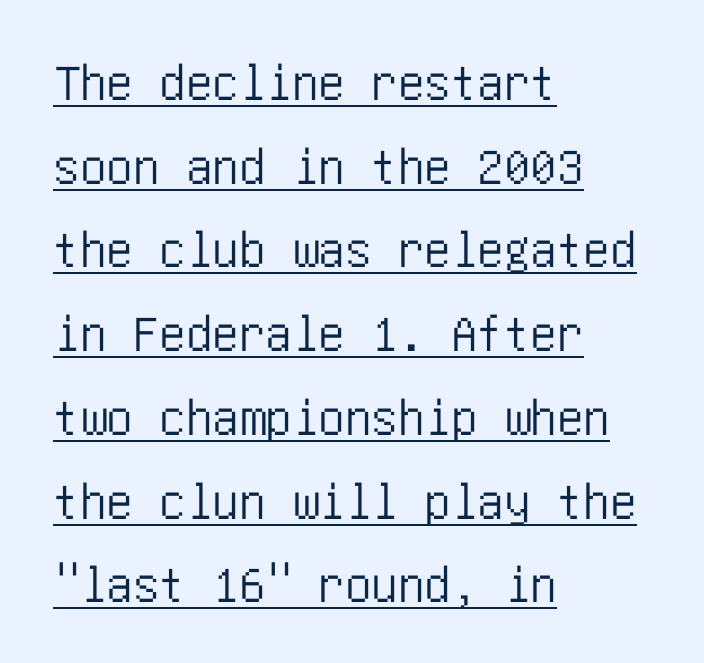
Q: Is the text italic (slanted)? A: No, it is upright.
Q: Is the typeface a serif or a sans-serif typeface? A: Sans-serif.
Q: Is the text underlined? A: Yes.
Q: How is the paragraph aligned? A: Left-aligned.
Q: Is the spacing between letters normal or unusually wide? A: Normal.
Q: Is the spacing between lines tight, normal or loose? A: Normal.
Q: Width (condensed, normal, or wide)? A: Condensed.
Q: Stroke contrast? A: Low.
Q: x-height? A: Large.
